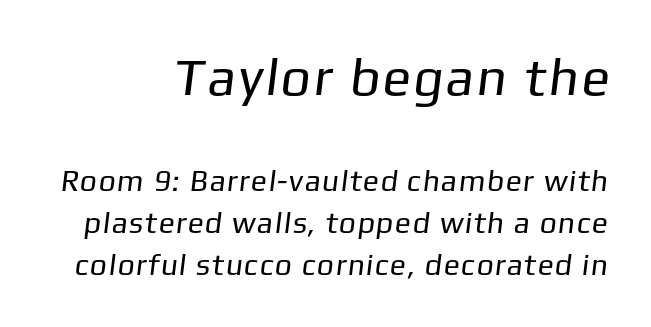
{"serif": "no", "bold": "no", "weight": "regular", "width": "normal", "stroke_contrast": "low", "x_height": "medium", "monospaced": "no", "underline": "no", "line_spacing": "normal", "line_spacing_ratio": 1.4, "larger_block": "first", "size_ratio": 1.77, "glyph_px": 53}
